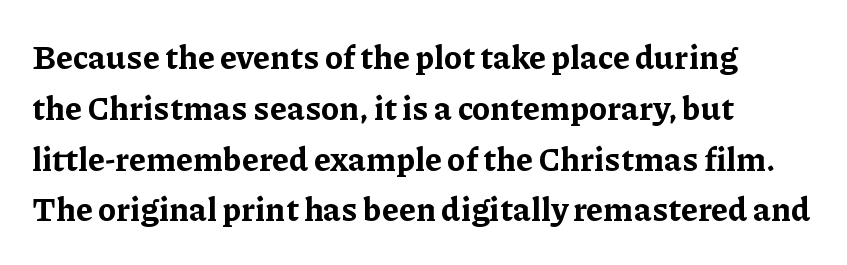
The image shows 33 px bold serif type, upright; set left-aligned, normal line spacing (1.54x), normal letter spacing, not underlined; low stroke contrast and a medium x-height.
